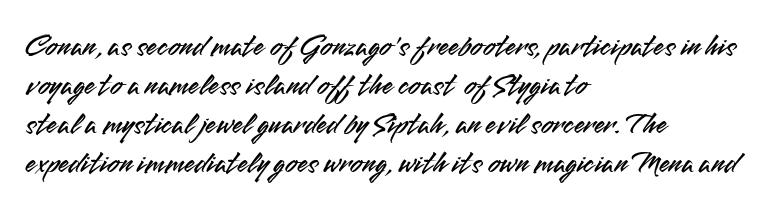
This rendering leaves character spacing at its baseline value. Think of a printed novel: that variable character pitch is what you see here. Check where the strokes stop: nothing finishes them off — pure sans. A clean baseline with only descenders dipping below it.
